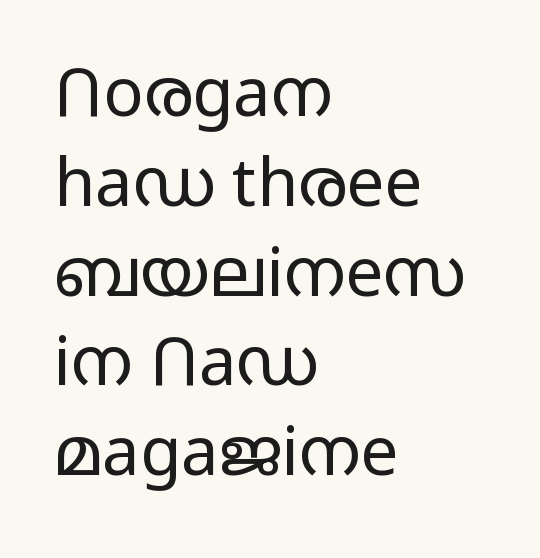
{"serif": "no", "italic": "no", "bold": "no", "weight": "light", "width": "wide", "stroke_contrast": "low", "x_height": "medium", "monospaced": "no", "underline": "no", "align": "left", "line_spacing": "normal", "line_spacing_ratio": 1.34, "letter_spacing": "normal", "letter_spacing_em": 0.0, "glyph_px": 67}
